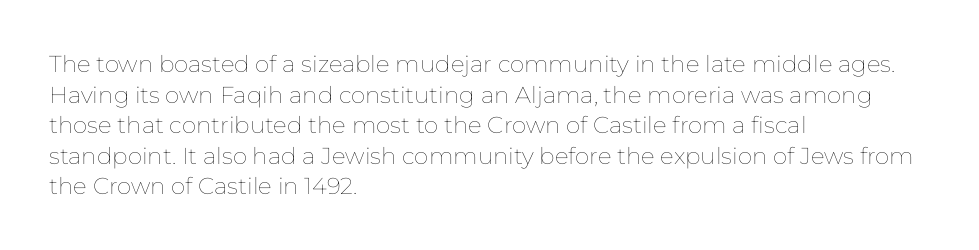
Q: Is the text bold? A: No.
Q: Is the text italic (slanted)? A: No, it is upright.
Q: Is the text underlined? A: No.
Q: How is the paragraph aligned? A: Left-aligned.
Q: Is the spacing between letters normal or unusually wide? A: Normal.
Q: Is the spacing between lines tight, normal or loose? A: Normal.
